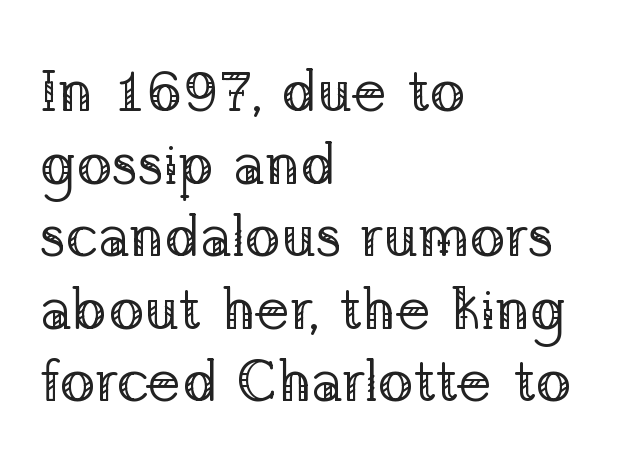
If you drew a ruler down the left edge, every line would touch it. No heavy texture on the line: the type isn't bold. The glyphs in this specimen are seriffed. Letter spacing: default. A typesetter would call this proportional, since set widths differ per character.
